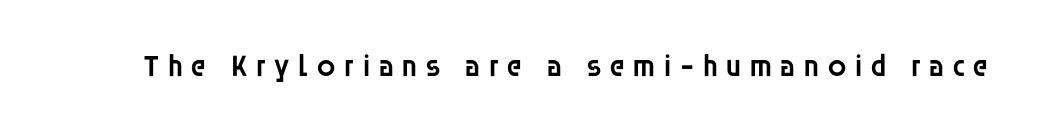
Anything drawn beneath the words? Only blank space. Honestly, the letter spacing is so wide it's the main thing you notice. In terms of weight, the rendering is demibold, just under bold. What kind of face is this? One without serifs — a sans. If you drew a line through each stem, it would be perfectly vertical. You could not count columns in this text — the font is proportionally spaced.
